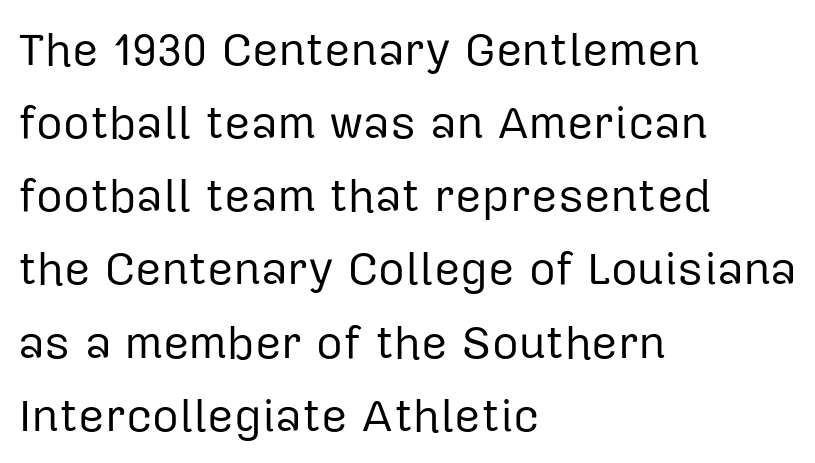
The image shows 46 px regular-weight sans-serif type, upright; set left-aligned, normal line spacing (1.59x), normal letter spacing, not underlined; low stroke contrast and a medium x-height.
